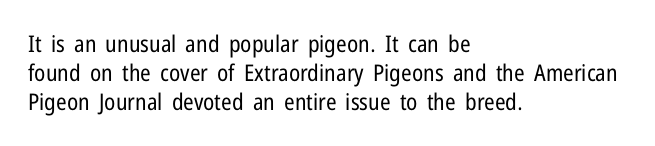
The image shows 23 px text type, upright; set left-aligned, normal line spacing (1.27x), normal letter spacing, not underlined.
